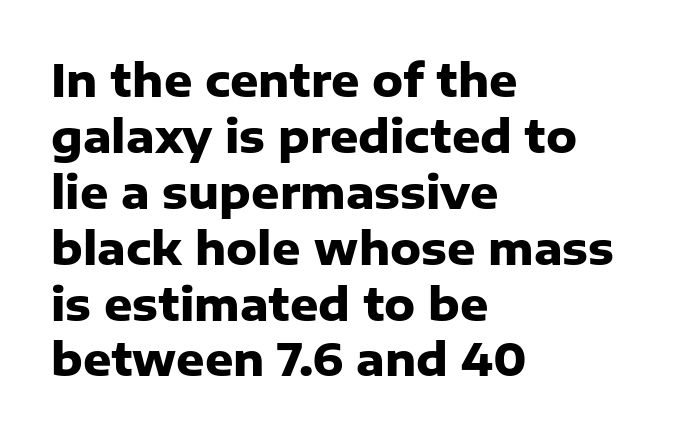
Q: Is the text bold? A: Yes.
Q: Is the text italic (slanted)? A: No, it is upright.
Q: Is the typeface a serif or a sans-serif typeface? A: Sans-serif.
Q: Is the text underlined? A: No.
Q: How is the paragraph aligned? A: Left-aligned.
Q: Is the spacing between letters normal or unusually wide? A: Normal.
Q: Is the spacing between lines tight, normal or loose? A: Normal.
Q: Width (condensed, normal, or wide)? A: Normal.
Q: Stroke contrast? A: Low.
Q: x-height? A: Medium.
Q: Monospaced? A: No.
